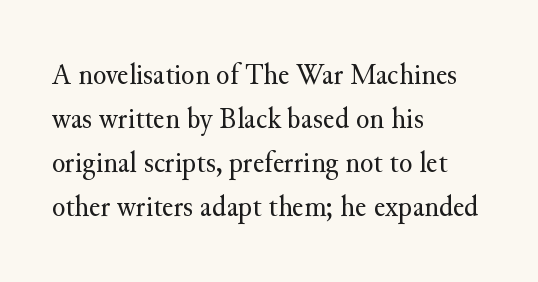
Is this a heavy cut? Hardly; it is regular or lighter. The horizontal fit of the characters is conventional and even. Spacing verdict: proportional, widths tailored to each character. Has an underline been added? It has not. Leading matches the norm, producing a regular column. Examine the stroke ends and you'll spot serifs.
